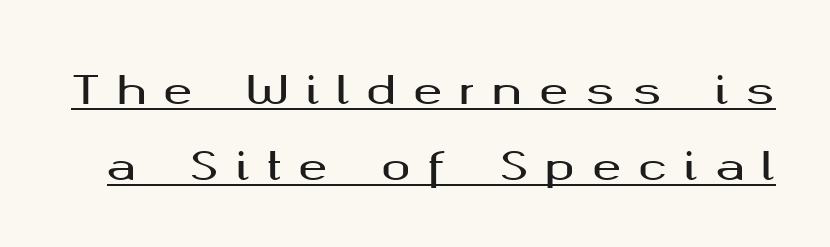
{"serif": "no", "italic": "no", "width": "wide", "stroke_contrast": "medium", "x_height": "medium", "monospaced": "no", "underline": "yes", "line_spacing": "loose", "line_spacing_ratio": 1.94, "letter_spacing": "wide", "letter_spacing_em": 0.44, "glyph_px": 39}
